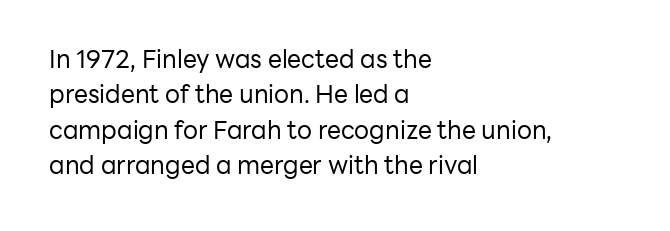
{"italic": "no", "bold": "no", "underline": "no", "align": "left", "line_spacing": "normal", "line_spacing_ratio": 1.42, "letter_spacing": "normal", "letter_spacing_em": 0.0, "glyph_px": 25}
